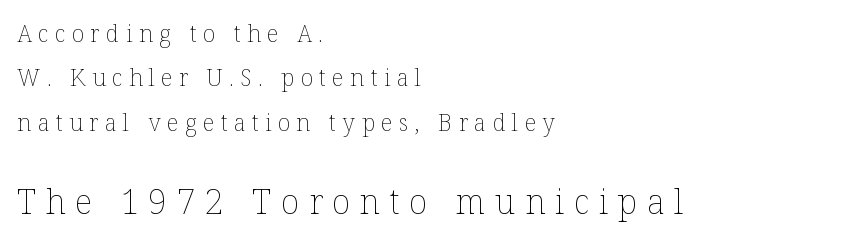
The image shows 34 px thin type, upright; set left-aligned, loose line spacing (1.93x), unusually wide letter spacing (+0.28 em), not underlined; the second (bottom) block is 1.48x larger; low stroke contrast and a medium x-height.
